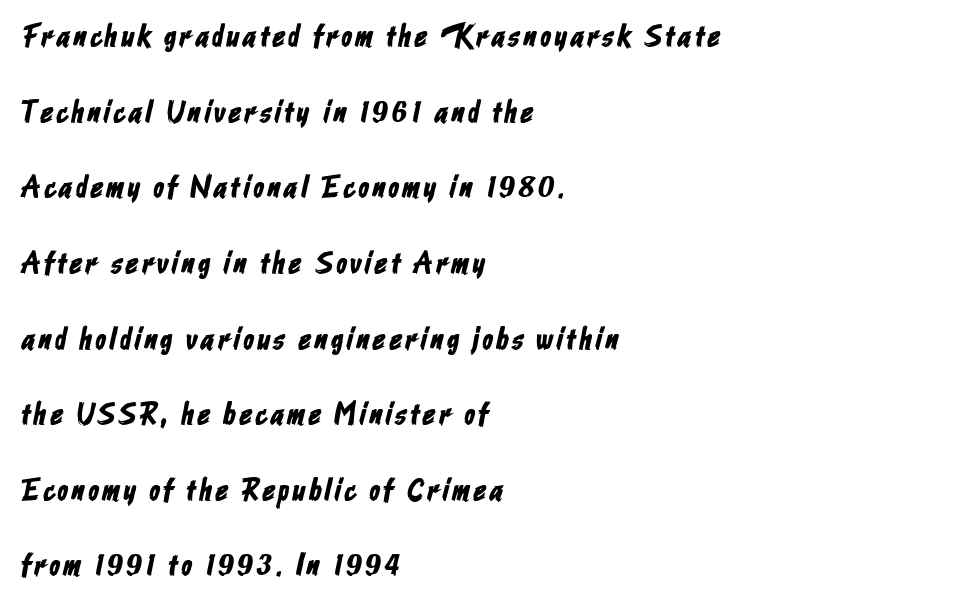
The image shows 31 px condensed sans-serif type; set left-aligned, loose line spacing (2.44x), not underlined; low stroke contrast and a medium x-height.
